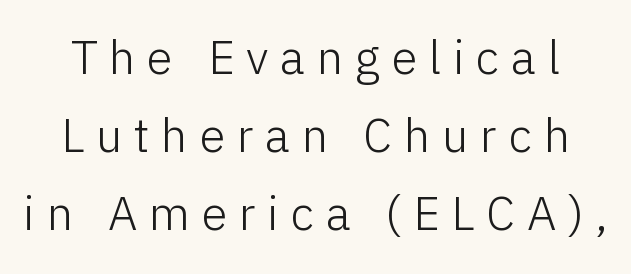
{"serif": "no", "italic": "no", "bold": "no", "weight": "light", "width": "normal", "stroke_contrast": "low", "x_height": "medium", "monospaced": "no", "underline": "no", "line_spacing": "normal", "line_spacing_ratio": 1.66, "letter_spacing": "wide", "letter_spacing_em": 0.25, "glyph_px": 47}
